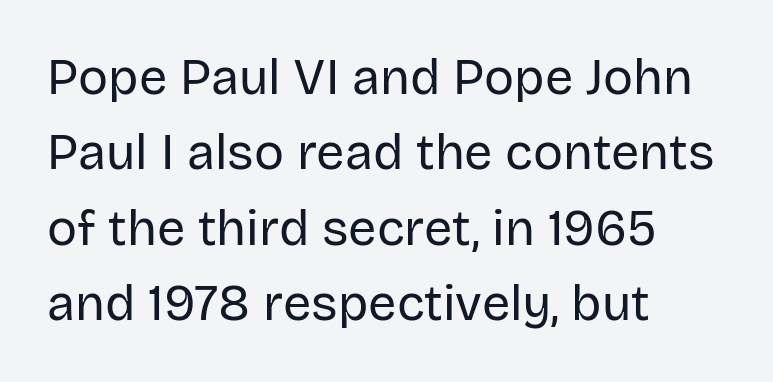
Italic: no, the glyphs are upright roman. If you measured baseline to baseline, you'd find a middling distance. The rendering shows plain stroke endings on the letterforms — a sans-serif design. If you drew a ruler down the left edge, every line would touch it. Characters follow at the spacing the type designer built in. Just letters on the line, the space beneath them empty.
